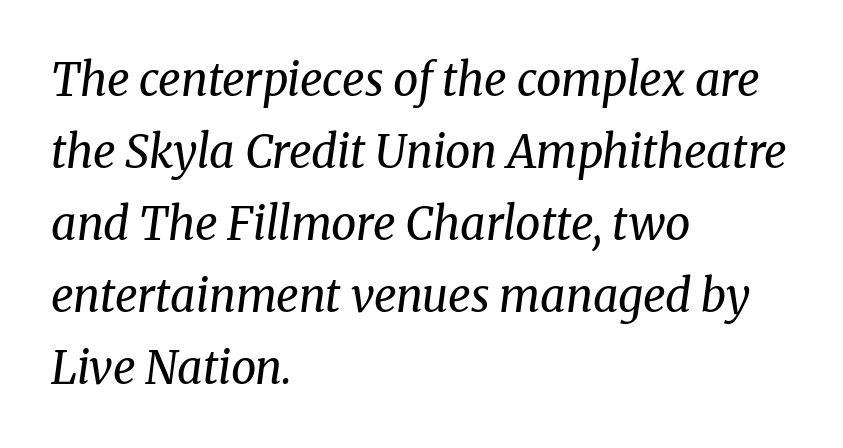
Q: Is the text bold? A: No.
Q: Is the text italic (slanted)? A: Yes, it leans right by about 8 degrees.
Q: Is the typeface a serif or a sans-serif typeface? A: Serif.
Q: Is the text underlined? A: No.
Q: How is the paragraph aligned? A: Left-aligned.
Q: Is the spacing between letters normal or unusually wide? A: Normal.
Q: Is the spacing between lines tight, normal or loose? A: Normal.
Q: Width (condensed, normal, or wide)? A: Normal.
Q: Stroke contrast? A: Medium.
Q: x-height? A: Medium.
Q: Monospaced? A: No.
